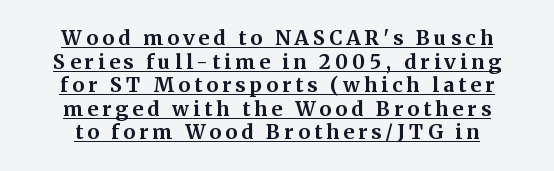
The image shows 20 px bold type, upright; set centered, line spacing 1.18x, unusually wide letter spacing (+0.21 em), underlined.
